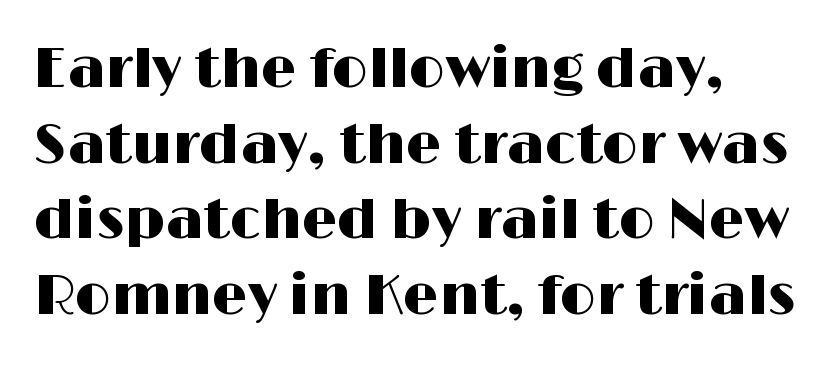
The passage is arranged the way most books set body copy — flush left. Proportional: the letters do not fall into vertical columns. A sans-serif font was chosen for this passage. The letters stand straight up with perfectly vertical stems. Spacing between characters is what you'd get straight out of the box. Plain, unruled lines of type.
